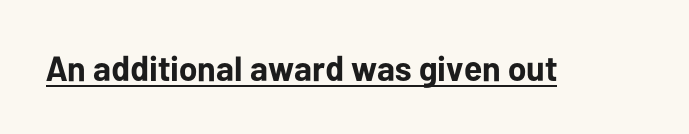
Q: Is the text bold? A: Yes.
Q: Is the text italic (slanted)? A: No, it is upright.
Q: Is the typeface a serif or a sans-serif typeface? A: Sans-serif.
Q: Is the text underlined? A: Yes.
Q: Is the spacing between letters normal or unusually wide? A: Normal.
Q: Width (condensed, normal, or wide)? A: Normal.
Q: Stroke contrast? A: Low.
Q: x-height? A: Medium.
Q: Monospaced? A: No.
